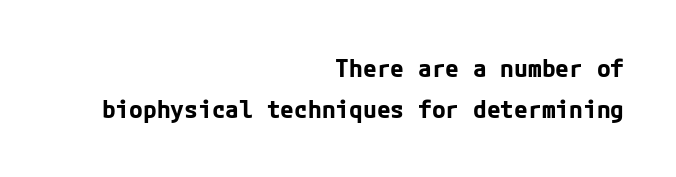
{"italic": "no", "bold": "yes", "underline": "no", "align": "right", "line_spacing": "normal", "line_spacing_ratio": 1.65, "letter_spacing": "normal", "letter_spacing_em": 0.0, "glyph_px": 25}
